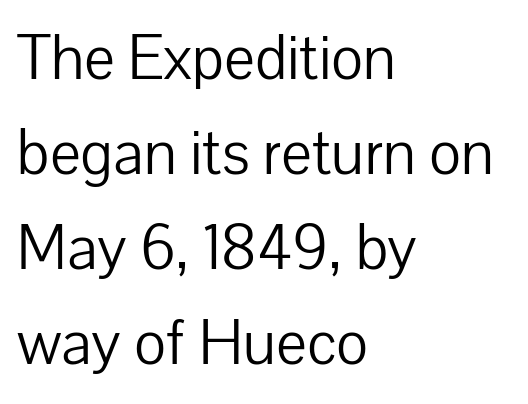
{"serif": "no", "italic": "no", "bold": "no", "weight": "light", "width": "normal", "stroke_contrast": "low", "x_height": "medium", "monospaced": "no", "underline": "no", "align": "left", "line_spacing": "normal", "line_spacing_ratio": 1.46, "letter_spacing": "normal", "letter_spacing_em": 0.0, "glyph_px": 65}
